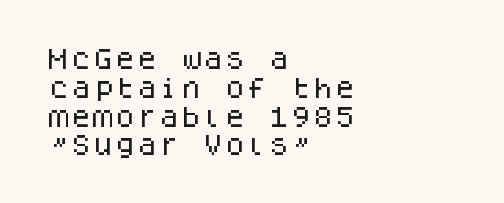
The image shows 22 px text type, upright; set left-aligned, normal line spacing (1.31x), normal letter spacing, not underlined.
